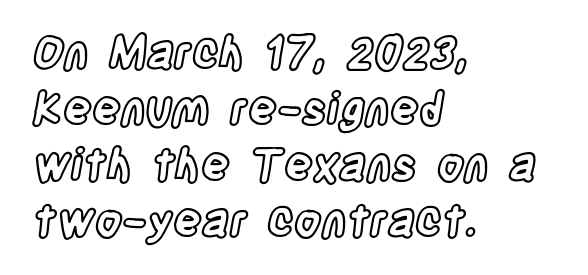
What's the leading like? Ordinary, nothing unusual. The paragraph has a hard left edge and a soft right edge. Compared with typical body copy, the letter spacing here is the same. The foot of each line stays bare and open.
